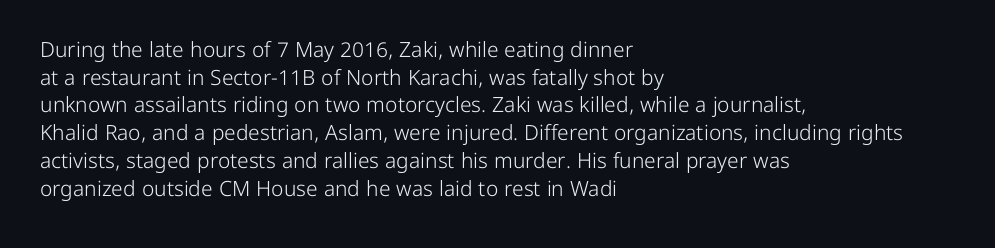
Q: Is the text bold? A: No.
Q: Is the text italic (slanted)? A: No, it is upright.
Q: Is the text underlined? A: No.
Q: How is the paragraph aligned? A: Left-aligned.
Q: Is the spacing between letters normal or unusually wide? A: Normal.
Q: Is the spacing between lines tight, normal or loose? A: Normal.
